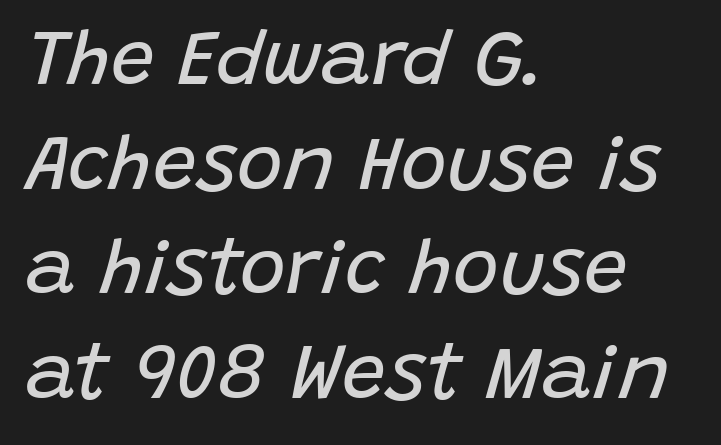
The letterforms sit shoulder to shoulder at normal distance. The space between consecutive lines is moderate. Unmarked baselines from the first word to the last. Compared with ordinary roman type, these characters are visibly tilted. Leftover space on each line is placed entirely after the last word.
